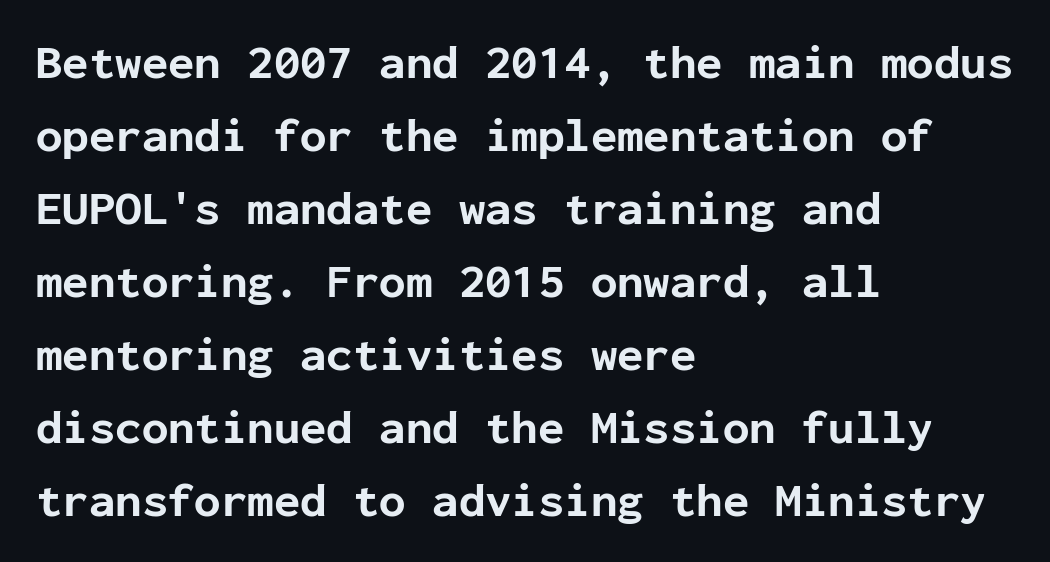
The image shows 48 px bold sans-serif type, upright, monospaced; set left-aligned, normal line spacing (1.52x), normal letter spacing, not underlined; low stroke contrast and a medium x-height.
